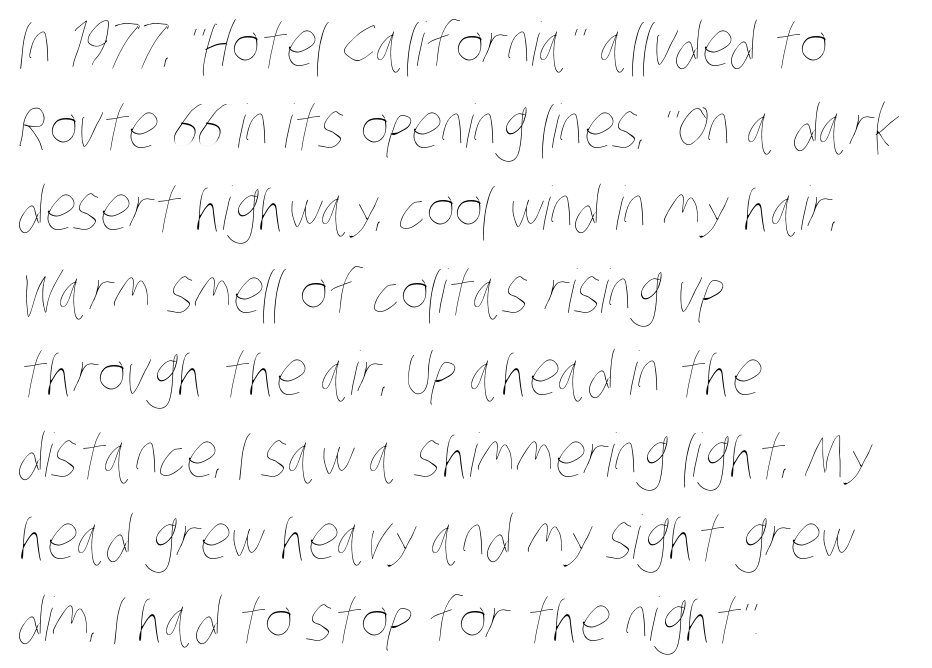
The image shows 60 px thin, condensed type; set left-aligned, normal line spacing (1.37x), normal letter spacing, not underlined; low stroke contrast and a large x-height.
